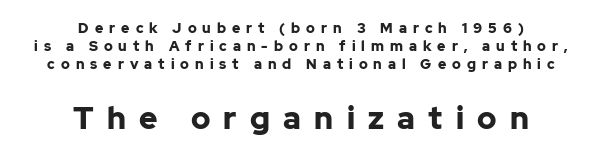
The image shows 31 px bold sans-serif type, upright; set centered, normal line spacing (1.28x), unusually wide letter spacing (+0.43 em), not underlined; the second (bottom) block is 2.21x larger; low stroke contrast and a medium x-height.
